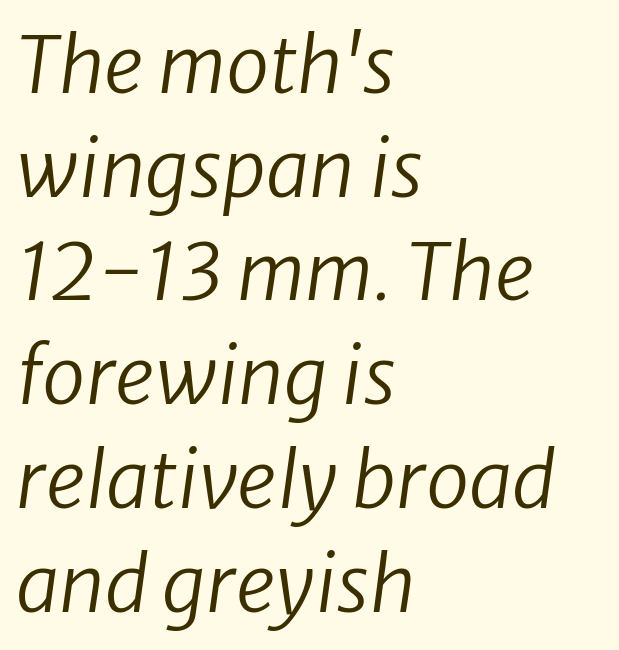
The image shows 78 px regular-weight type, italic (leaning right); set left-aligned, normal line spacing (1.33x), normal letter spacing, not underlined; low stroke contrast and a medium x-height.
